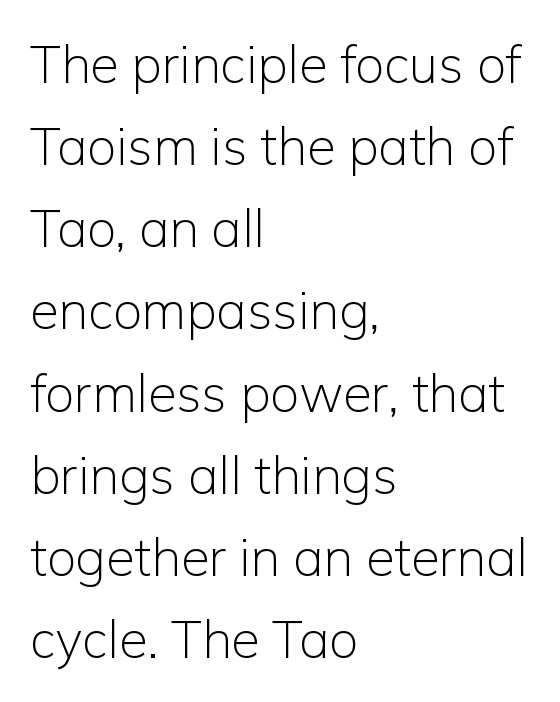
What stands out about the letter spacing? Nothing — it is the standard amount. Weight: not bold — regular or lighter. The passage shown is typeset with a sans-serif family. Spacing verdict: proportional, widths tailored to each character. Horizontal alignment here is leftward, the default for most running prose.
